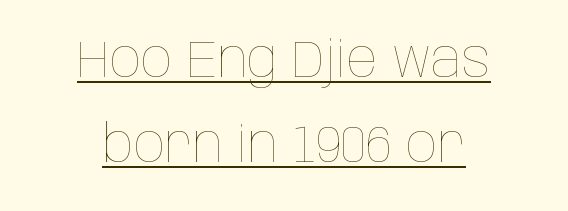
Is there any slant? The stems are plumb. Short note: letters normally spaced. Do the characters align in a grid? No, the font is proportional. Nothing heavy about these letters — not bold at all.
